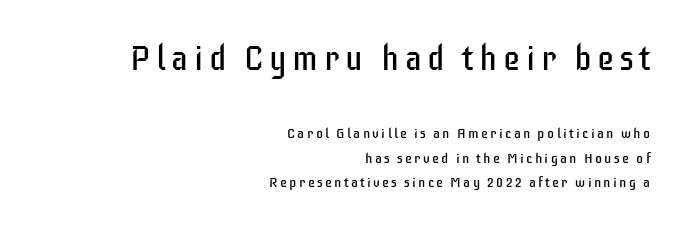
The image shows 34 px regular-weight, condensed sans-serif type, upright; set right-aligned, line spacing 1.74x, not underlined; the first (top) block is 2.43x larger; low stroke contrast and a large x-height.
